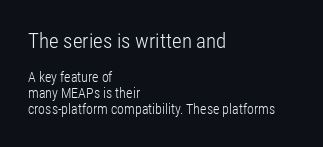
{"italic": "no", "bold": "no", "underline": "no", "align": "left", "line_spacing": "tight", "line_spacing_ratio": 1.15, "letter_spacing": "normal", "letter_spacing_em": 0.0, "larger_block": "first", "size_ratio": 1.5, "glyph_px": 21}
